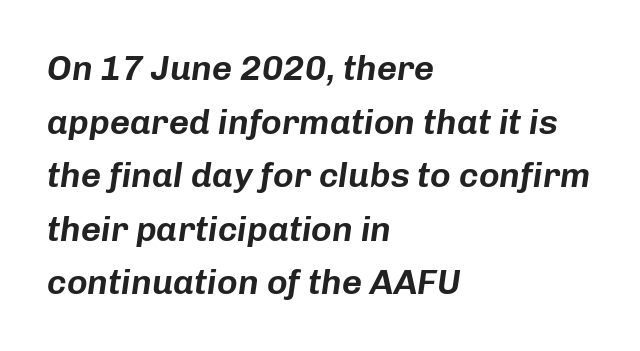
The image shows 35 px text type, italic (leaning right); set left-aligned, normal line spacing (1.53x), normal letter spacing, not underlined; low stroke contrast and a medium x-height.
